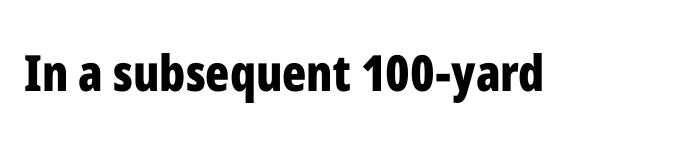
{"serif": "no", "italic": "no", "bold": "yes", "weight": "bold", "width": "condensed", "stroke_contrast": "low", "x_height": "medium", "monospaced": "no", "underline": "no", "letter_spacing": "normal", "letter_spacing_em": 0.0, "glyph_px": 50}
